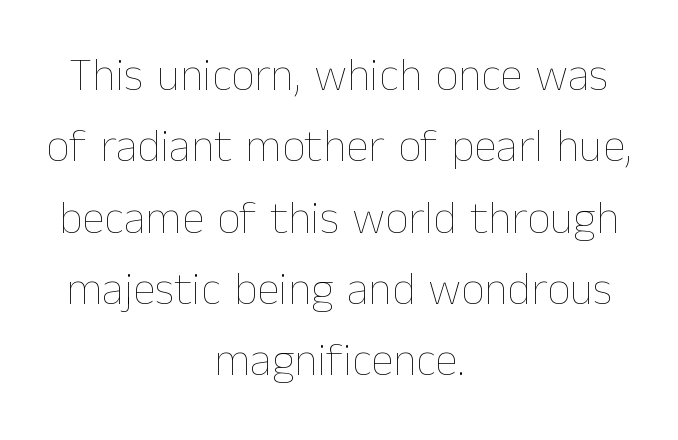
Q: Is the text bold? A: No.
Q: Is the text italic (slanted)? A: No, it is upright.
Q: Is the text underlined? A: No.
Q: How is the paragraph aligned? A: Centered.
Q: Is the spacing between letters normal or unusually wide? A: Normal.
Q: Is the spacing between lines tight, normal or loose? A: Normal.
Q: Width (condensed, normal, or wide)? A: Normal.
Q: Stroke contrast? A: Low.
Q: x-height? A: Medium.
Q: Monospaced? A: No.
